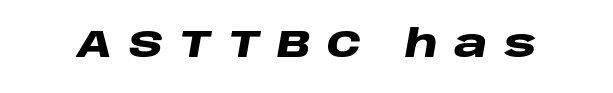
{"italic": "yes", "lean": "right", "slant_degrees": 10, "bold": "yes", "weight": "heavy", "width": "wide", "stroke_contrast": "low", "x_height": "large", "monospaced": "no", "underline": "no", "letter_spacing": "wide", "letter_spacing_em": 0.42, "glyph_px": 38}
